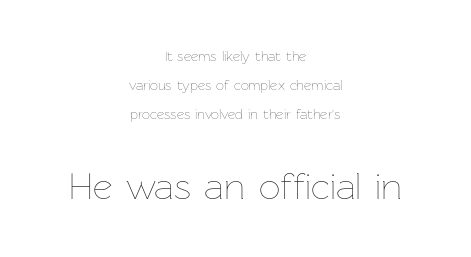
Honestly, the rows look like they've been pulled way apart. The tracking reads as untouched default to a designer's eye. One-word summary of the alignment: center. Think of a printed novel: that variable character pitch is what you see here.
